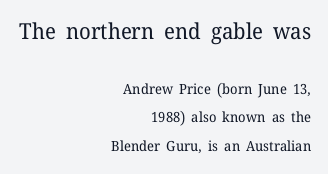
{"italic": "no", "bold": "no", "underline": "no", "align": "right", "line_spacing": "loose", "line_spacing_ratio": 2.05, "letter_spacing": "normal", "letter_spacing_em": 0.0, "larger_block": "first", "size_ratio": 1.57, "glyph_px": 22}
